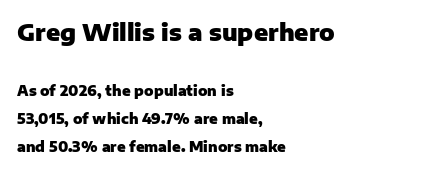
The image shows 23 px bold type, upright; set left-aligned, loose line spacing (1.99x), normal letter spacing, not underlined; the first (top) block is 1.64x larger.
